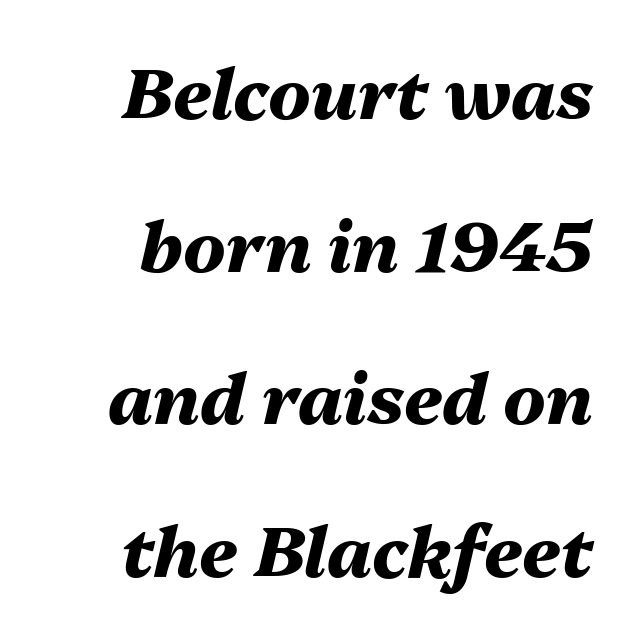
The image shows 70 px heavy type, italic (leaning right); set loose line spacing (2.18x), normal letter spacing, not underlined; medium stroke contrast and a medium x-height.
